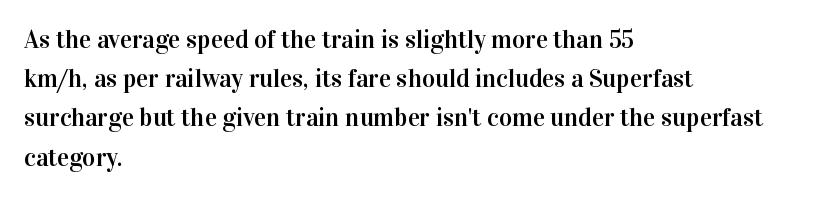
Q: Is the text italic (slanted)? A: No, it is upright.
Q: Is the text underlined? A: No.
Q: How is the paragraph aligned? A: Left-aligned.
Q: Is the spacing between letters normal or unusually wide? A: Normal.
Q: Is the spacing between lines tight, normal or loose? A: Normal.
